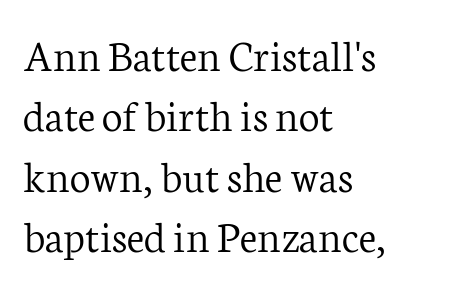
{"serif": "yes", "italic": "no", "bold": "no", "weight": "light", "width": "normal", "stroke_contrast": "low", "x_height": "medium", "monospaced": "no", "underline": "no", "align": "left", "line_spacing": "normal", "line_spacing_ratio": 1.31, "letter_spacing": "normal", "letter_spacing_em": 0.0, "glyph_px": 46}
